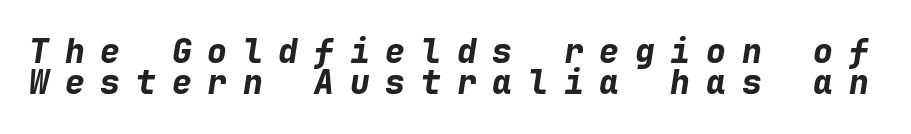
The image shows 33 px bold type, italic (leaning right), monospaced; set tight line spacing (0.95x), unusually wide letter spacing (+0.48 em), not underlined; low stroke contrast and a medium x-height.
